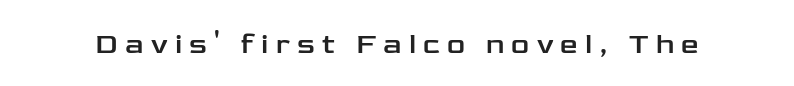
Does extra space separate the letters? Yes, quite a lot of it. The space beneath each line is pristine and unruled. Nope, not italic — everything's standing straight. Typographically, this falls in the sans-serif category.
